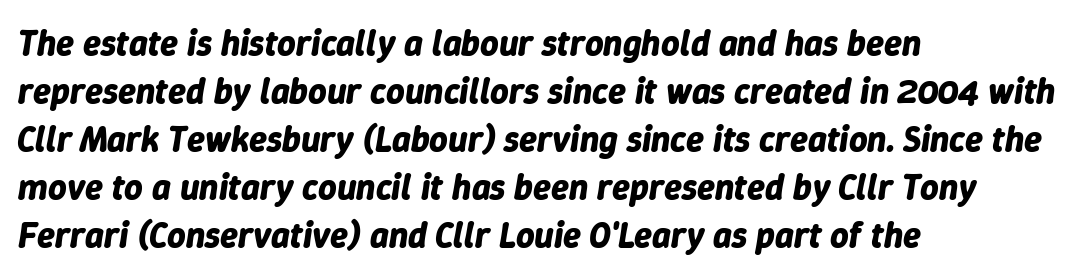
I'd describe the lettering as bold — thick and assertive. Each row of text sits above clean, open space. In terms of leading, this rendering sits right in the middle. A typesetter would mark this as italic.
